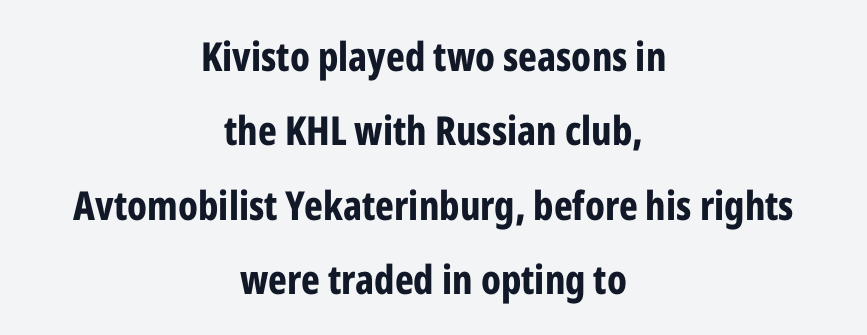
Each letter keeps its own natural width here, so spacing adapts to shape. Quick note: underline off. Horizontally, the lines are justified to the midpoint only. Are there feet on the stems? There aren't — it's a sans. Honestly, the letter spacing is just normal — you wouldn't notice it. These words are printed bold, with thick strokes throughout.
